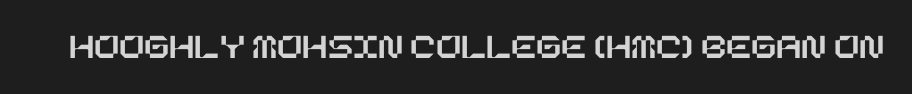
{"italic": "no", "width": "normal", "stroke_contrast": "low", "x_height": "large", "underline": "no", "letter_spacing": "normal", "letter_spacing_em": 0.0, "glyph_px": 37}
